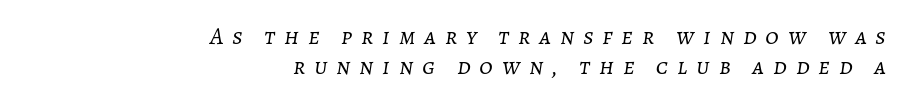
{"italic": "yes", "lean": "right", "slant_degrees": 7, "bold": "no", "underline": "no", "align": "right", "line_spacing_ratio": 1.24, "letter_spacing": "wide", "letter_spacing_em": 0.37, "glyph_px": 24}
